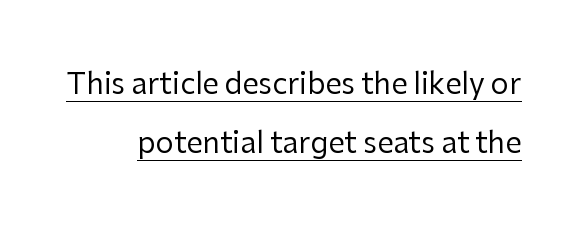
{"serif": "no", "italic": "no", "bold": "no", "weight": "regular", "width": "normal", "stroke_contrast": "low", "x_height": "medium", "monospaced": "no", "underline": "yes", "line_spacing": "loose", "line_spacing_ratio": 2.03, "letter_spacing": "normal", "letter_spacing_em": 0.0, "glyph_px": 29}
